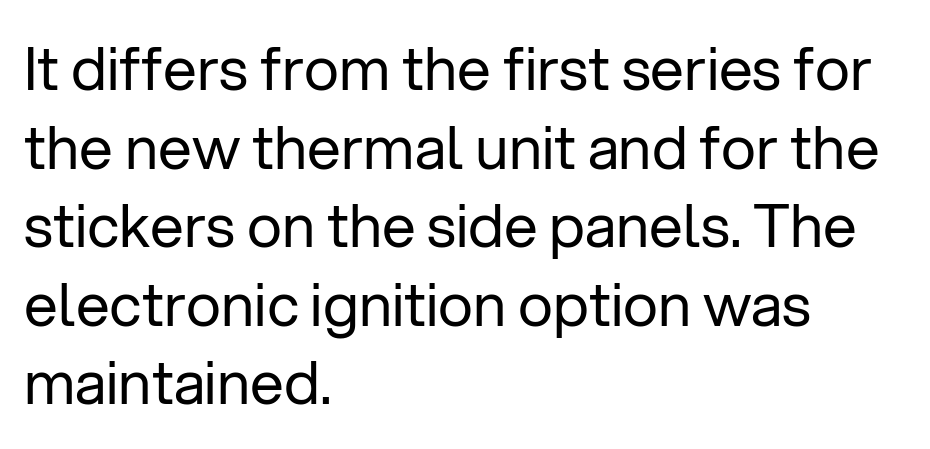
Q: Is the text bold? A: No.
Q: Is the text italic (slanted)? A: No, it is upright.
Q: Is the typeface a serif or a sans-serif typeface? A: Sans-serif.
Q: Is the text underlined? A: No.
Q: How is the paragraph aligned? A: Left-aligned.
Q: Is the spacing between letters normal or unusually wide? A: Normal.
Q: Is the spacing between lines tight, normal or loose? A: Normal.
Q: Width (condensed, normal, or wide)? A: Normal.
Q: Stroke contrast? A: Low.
Q: x-height? A: Medium.
Q: Monospaced? A: No.
